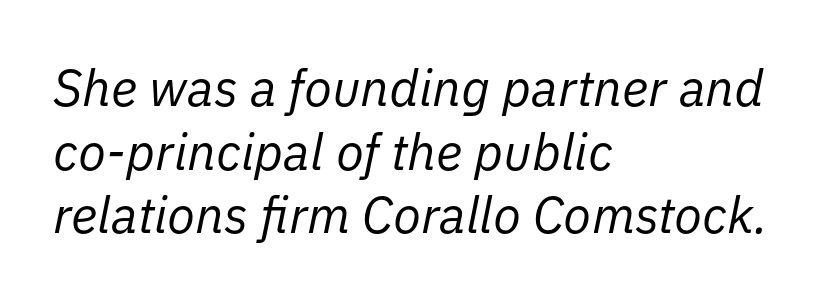
{"italic": "yes", "lean": "right", "slant_degrees": 11, "bold": "no", "weight": "regular", "width": "normal", "stroke_contrast": "low", "x_height": "medium", "monospaced": "no", "underline": "no", "align": "left", "line_spacing": "normal", "line_spacing_ratio": 1.25, "letter_spacing": "normal", "letter_spacing_em": 0.0, "glyph_px": 51}
